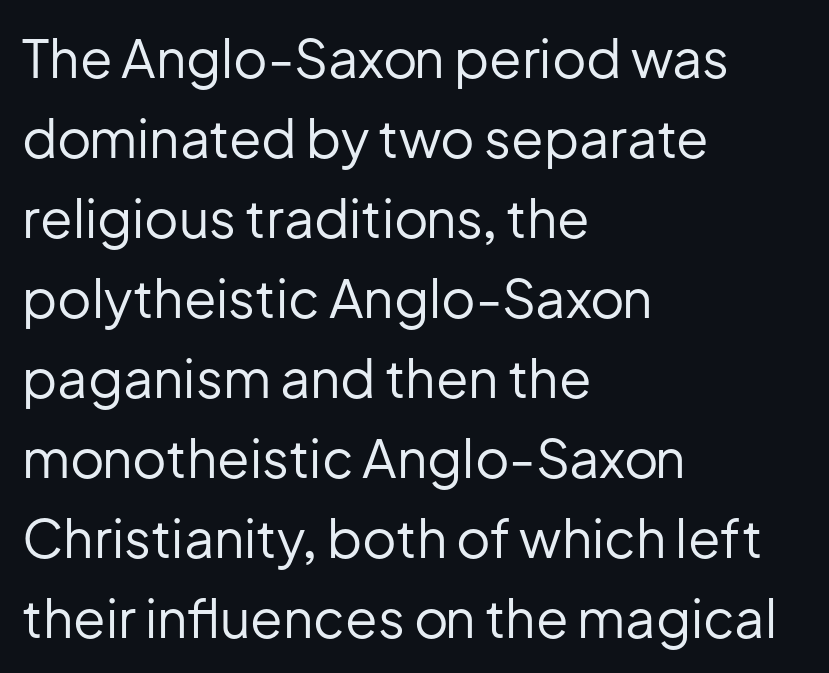
The image shows 53 px regular-weight sans-serif type, upright; set left-aligned, normal line spacing (1.51x), normal letter spacing, not underlined; low stroke contrast and a medium x-height.
